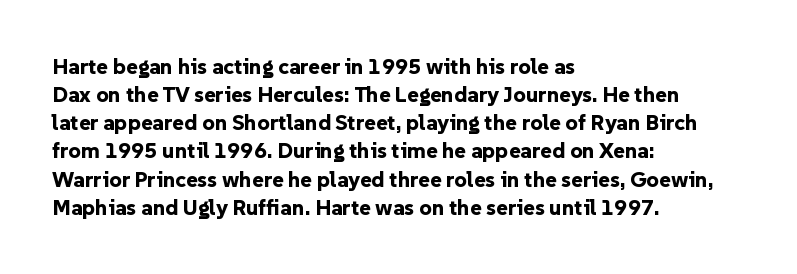
Q: Is the text bold? A: Yes.
Q: Is the text italic (slanted)? A: No, it is upright.
Q: Is the text underlined? A: No.
Q: How is the paragraph aligned? A: Left-aligned.
Q: Is the spacing between letters normal or unusually wide? A: Normal.
Q: Is the spacing between lines tight, normal or loose? A: Normal.
